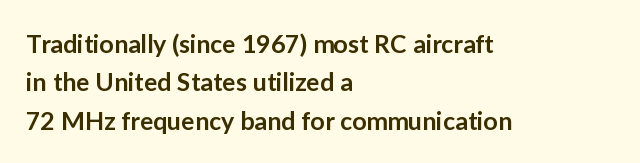
The image shows 25 px text type, upright; set left-aligned, normal line spacing (1.54x), normal letter spacing, not underlined.
